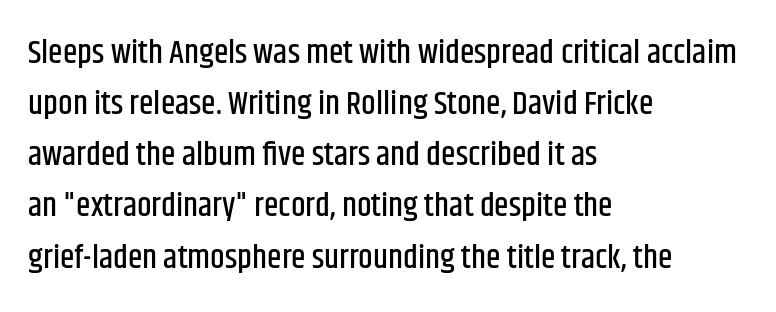
Compared with typical paragraphs, the rows here are spaced about the same. Ascenders rise straight up at ninety degrees. The type family on display is of the sans-serif kind. The horizontal fit of the characters is conventional and even.
